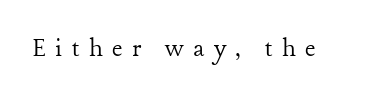
Q: Is the text bold? A: No.
Q: Is the text italic (slanted)? A: No, it is upright.
Q: Is the typeface a serif or a sans-serif typeface? A: Serif.
Q: Is the text underlined? A: No.
Q: Is the spacing between letters normal or unusually wide? A: Unusually wide.
Q: Width (condensed, normal, or wide)? A: Normal.
Q: Stroke contrast? A: Low.
Q: x-height? A: Medium.
Q: Monospaced? A: No.
